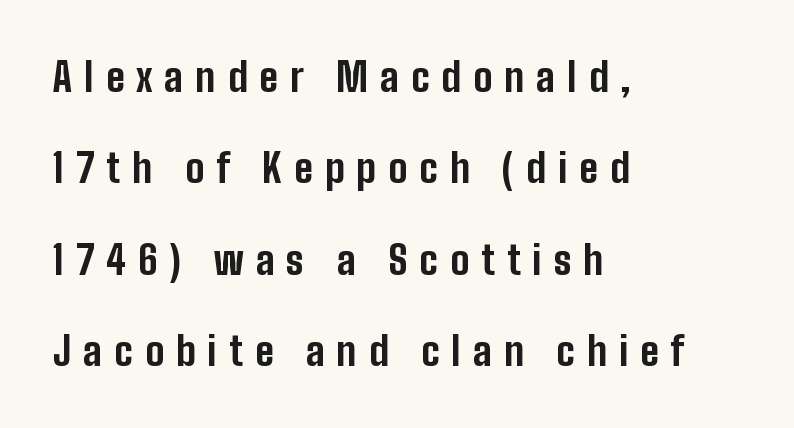
Every character sits straight up, as roman type does. Do the characters align in a grid? No, the font is proportional. Airy leading. Tracking value appears strongly positive — letters spread wide.
